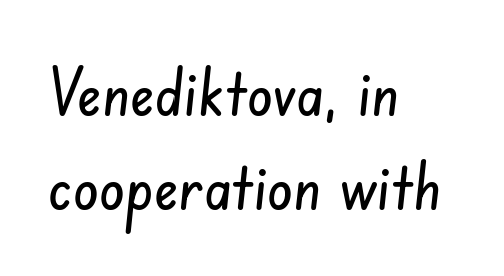
The image shows 65 px condensed sans-serif type; set left-aligned, normal line spacing (1.45x), normal letter spacing, not underlined; low stroke contrast and a small x-height.
